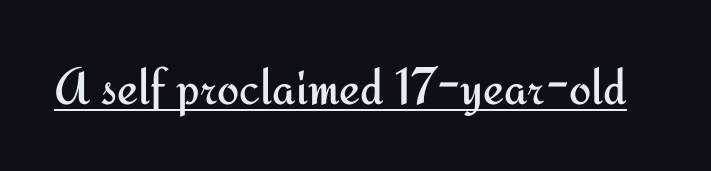
{"serif": "no", "italic": "no", "bold": "no", "weight": "regular", "width": "normal", "stroke_contrast": "medium", "x_height": "small", "monospaced": "no", "underline": "yes", "letter_spacing": "normal", "letter_spacing_em": 0.0, "glyph_px": 53}
